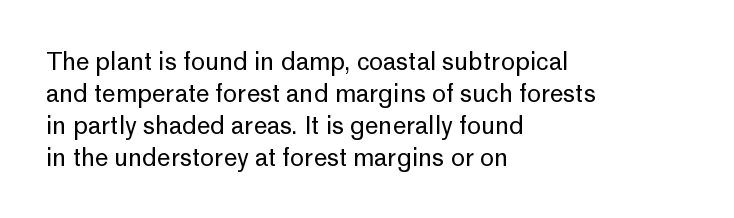
{"italic": "no", "bold": "no", "underline": "no", "align": "left", "line_spacing": "normal", "line_spacing_ratio": 1.33, "letter_spacing": "normal", "letter_spacing_em": 0.0, "glyph_px": 24}
